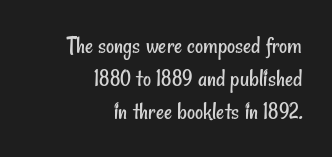
The text block is weighted toward the right margin, trailing off unevenly leftward. Spacing between characters is what you'd get straight out of the box. This is not heavy type; no bold has been used. Clear beneath every line of the passage. The rows are spaced the way most documents space them.
